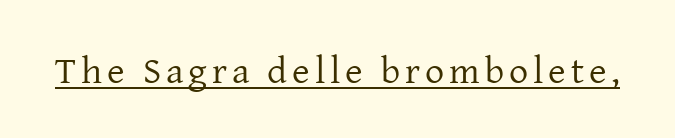
The image shows 38 px regular-weight serif type, upright; set underlined; low stroke contrast and a medium x-height.
